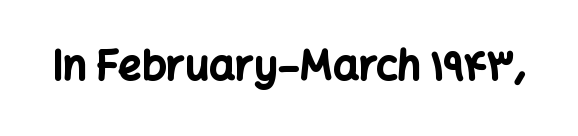
{"serif": "no", "italic": "no", "bold": "yes", "weight": "bold", "width": "normal", "stroke_contrast": "low", "x_height": "medium", "monospaced": "no", "underline": "no", "letter_spacing": "normal", "letter_spacing_em": 0.0, "glyph_px": 41}
